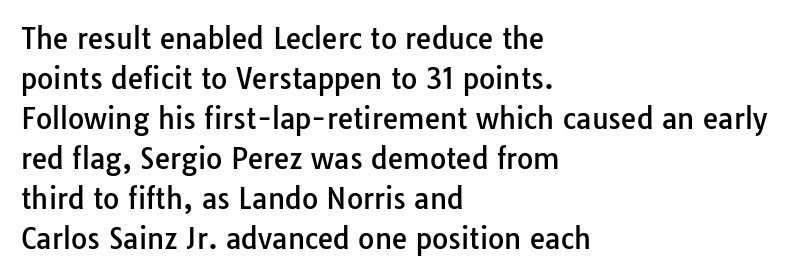
{"serif": "no", "italic": "no", "width": "normal", "stroke_contrast": "low", "x_height": "medium", "monospaced": "no", "underline": "no", "align": "left", "line_spacing": "normal", "line_spacing_ratio": 1.43, "letter_spacing": "normal", "letter_spacing_em": 0.0, "glyph_px": 28}
